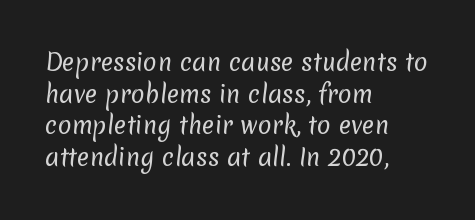
No letter is thick-stroked: the sample isn't bold. If you measured baseline to baseline, you'd find a middling distance. Check the space under the baseline: it is left empty. Where is the straight margin? On the left.
